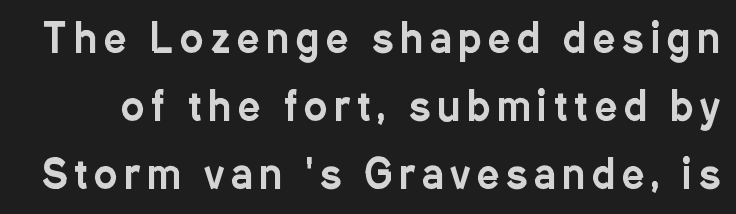
Check under the words: just untouched page. In terms of posture, this sample is upright. Think of a printed novel: that variable character pitch is what you see here. The text was rendered using a sans face with plain stroke endings.
